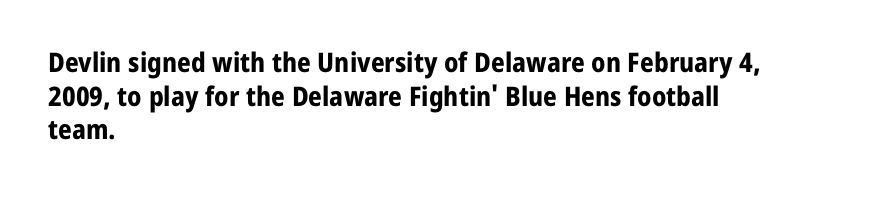
Its strokes are broad and dark, the hallmark of bold type. It's the straight-up-and-down kind of type. Regular leading. Caption: standard tracking, unaltered.
